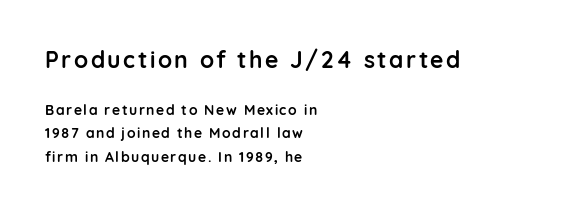
Size hierarchy here favors the leading block over the trailing one. The rag falls on the right side of this text block. Does the leading feel generous? No, just average. The words here are not underlined. Italic: no, the glyphs are upright roman.
